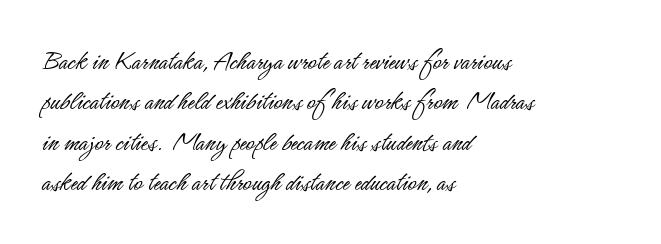
{"serif": "no", "bold": "no", "weight": "light", "width": "condensed", "stroke_contrast": "low", "x_height": "small", "monospaced": "no", "underline": "no", "align": "left", "line_spacing": "normal", "line_spacing_ratio": 1.39, "letter_spacing": "normal", "letter_spacing_em": 0.0, "glyph_px": 29}
